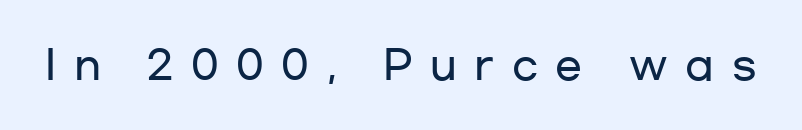
The tracking jumps out immediately: characters are airy and widely separated. The specimen omits any rule beneath the text block's lines. This sample has the flowing, uneven cadence of proportional lettering. Examine the stroke ends and you'll find no serifs.
